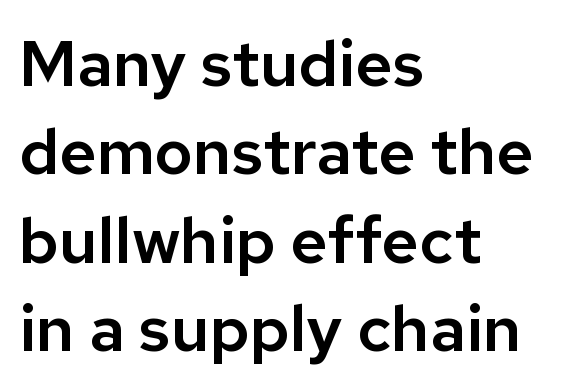
Inter-character spacing is left at the font's built-in metrics. The lines in this sample share a left origin and differ only in where they stop. A roman cut, with each character standing at attention. The rendering shows plain stroke endings on the letterforms — a sans-serif design. Type without underlining.
